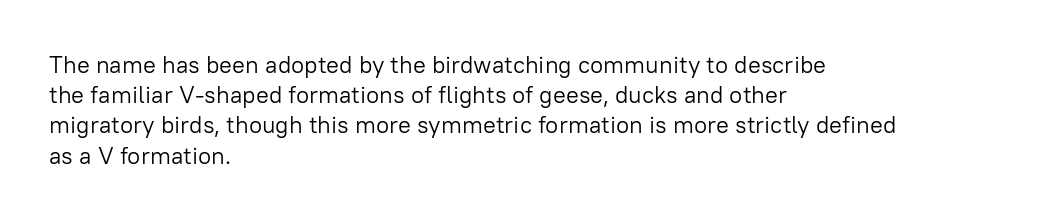
The weight would be labelled regular, book, light, or lighter still. Every stem runs plumb, perpendicular to the baseline. Descender tails drop into unmarked territory. One glance says typical: line gaps are just what's usual.
